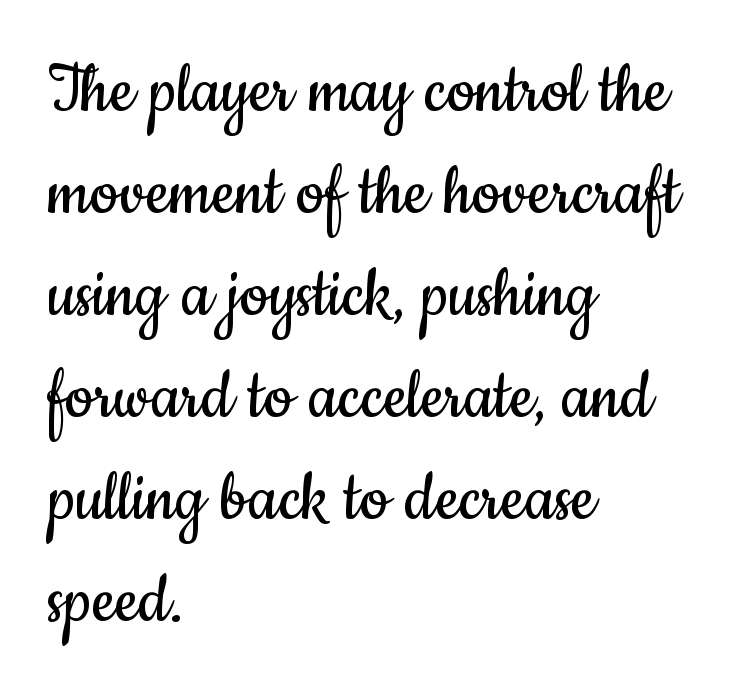
{"serif": "no", "bold": "no", "weight": "regular", "width": "condensed", "stroke_contrast": "low", "x_height": "small", "monospaced": "no", "underline": "no", "align": "left", "line_spacing": "normal", "line_spacing_ratio": 1.29, "letter_spacing": "normal", "letter_spacing_em": 0.0, "glyph_px": 79}
